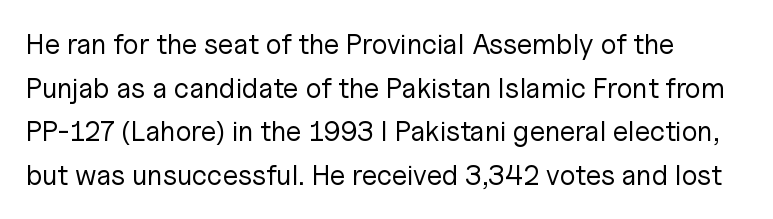
The image shows 28 px regular-weight sans-serif type, upright; set left-aligned, normal line spacing (1.56x), normal letter spacing, not underlined; low stroke contrast and a medium x-height.
